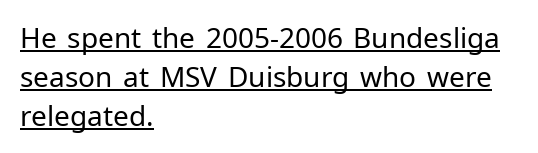
The image shows 28 px regular-weight sans-serif type, upright; set left-aligned, normal line spacing (1.4x), normal letter spacing, underlined; low stroke contrast and a medium x-height.
